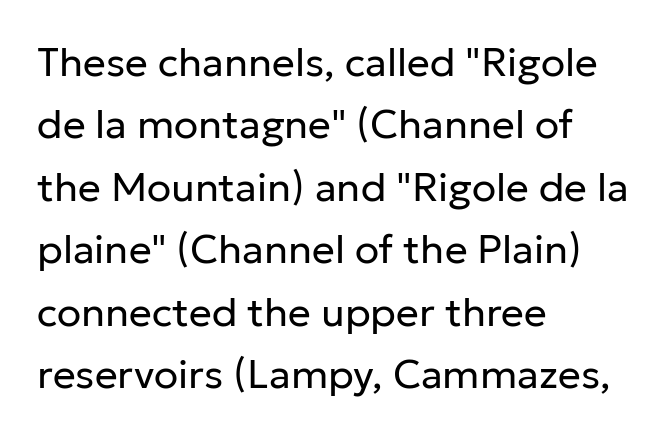
{"serif": "no", "italic": "no", "bold": "no", "weight": "regular", "width": "normal", "stroke_contrast": "low", "x_height": "medium", "monospaced": "no", "underline": "no", "align": "left", "line_spacing": "normal", "line_spacing_ratio": 1.56, "letter_spacing": "normal", "letter_spacing_em": 0.0, "glyph_px": 40}
